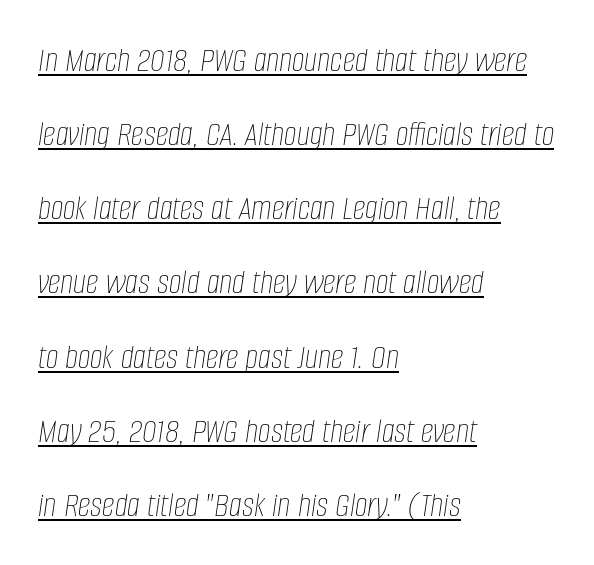
The image shows 36 px thin, condensed type, italic (leaning right); set left-aligned, loose line spacing (2.06x), normal letter spacing, underlined; low stroke contrast and a large x-height.
